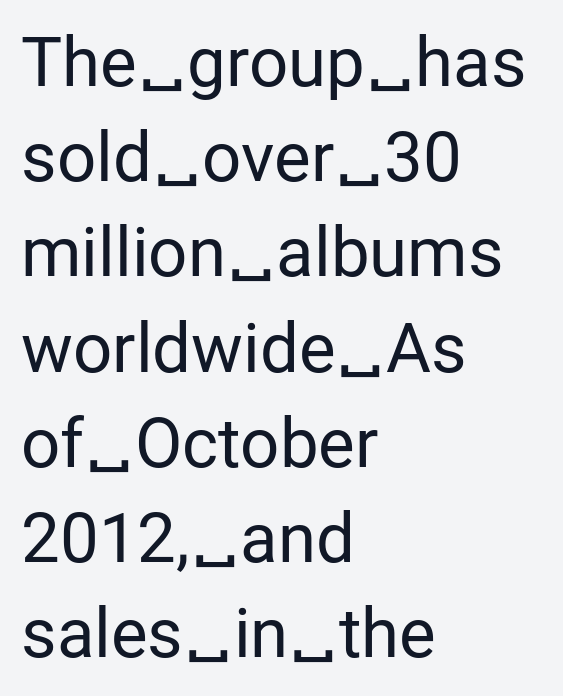
Q: Is the text bold? A: No.
Q: Is the text italic (slanted)? A: No, it is upright.
Q: Is the typeface a serif or a sans-serif typeface? A: Sans-serif.
Q: Is the text underlined? A: No.
Q: How is the paragraph aligned? A: Left-aligned.
Q: Is the spacing between letters normal or unusually wide? A: Normal.
Q: Is the spacing between lines tight, normal or loose? A: Normal.
Q: Width (condensed, normal, or wide)? A: Normal.
Q: Stroke contrast? A: Low.
Q: x-height? A: Medium.
Q: Monospaced? A: No.
